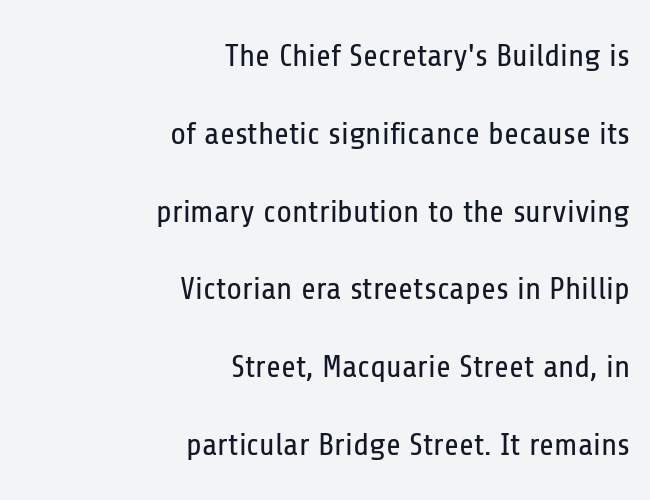
Q: Is the text bold? A: No.
Q: Is the text italic (slanted)? A: No, it is upright.
Q: Is the typeface a serif or a sans-serif typeface? A: Sans-serif.
Q: Is the text underlined? A: No.
Q: How is the paragraph aligned? A: Right-aligned.
Q: Is the spacing between letters normal or unusually wide? A: Normal.
Q: Is the spacing between lines tight, normal or loose? A: Loose.
Q: Width (condensed, normal, or wide)? A: Condensed.
Q: Stroke contrast? A: Low.
Q: x-height? A: Medium.
Q: Monospaced? A: No.
